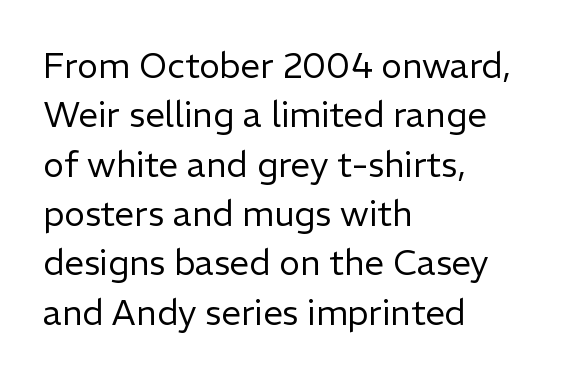
Q: Is the text bold? A: No.
Q: Is the text italic (slanted)? A: No, it is upright.
Q: Is the typeface a serif or a sans-serif typeface? A: Sans-serif.
Q: Is the text underlined? A: No.
Q: How is the paragraph aligned? A: Left-aligned.
Q: Is the spacing between letters normal or unusually wide? A: Normal.
Q: Is the spacing between lines tight, normal or loose? A: Normal.
Q: Width (condensed, normal, or wide)? A: Normal.
Q: Stroke contrast? A: Low.
Q: x-height? A: Medium.
Q: Monospaced? A: No.
